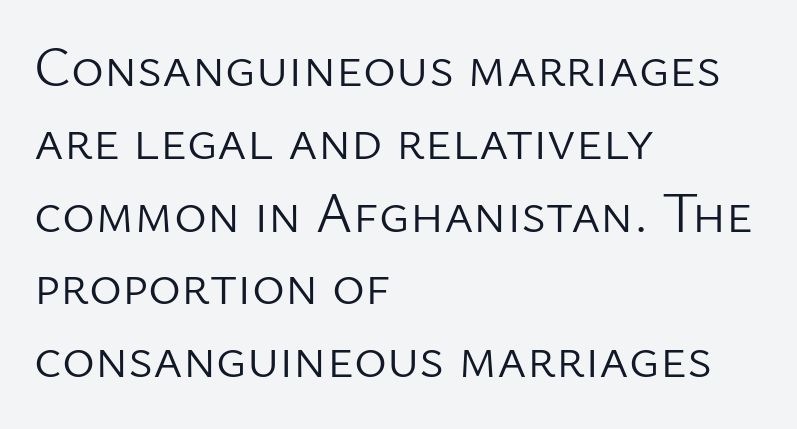
Q: Is the text bold? A: No.
Q: Is the text italic (slanted)? A: No, it is upright.
Q: Is the typeface a serif or a sans-serif typeface? A: Sans-serif.
Q: Is the text underlined? A: No.
Q: How is the paragraph aligned? A: Left-aligned.
Q: Is the spacing between letters normal or unusually wide? A: Normal.
Q: Is the spacing between lines tight, normal or loose? A: Normal.
Q: Width (condensed, normal, or wide)? A: Normal.
Q: Stroke contrast? A: Low.
Q: x-height? A: Medium.
Q: Monospaced? A: No.
